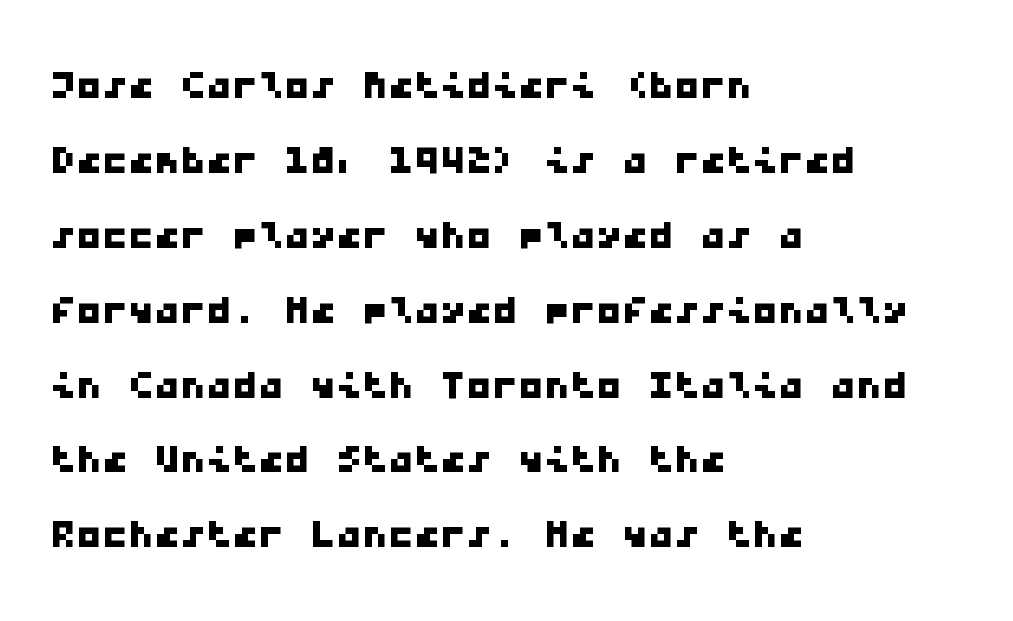
The ragged edge is on the right, which tells us the setting is flush left. No feet cap the strokes, marking this as sans-serif type. Lines of text with bare space underneath. Spacing verdict: monospaced, one width for all characters.
